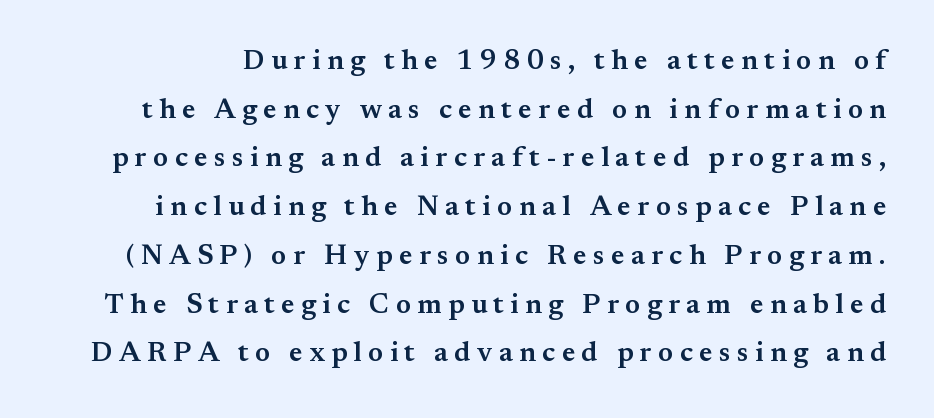
{"serif": "yes", "italic": "no", "bold": "semi", "weight": "semibold", "width": "normal", "stroke_contrast": "medium", "x_height": "small", "monospaced": "no", "underline": "no", "line_spacing_ratio": 1.74, "letter_spacing": "wide", "letter_spacing_em": 0.23, "glyph_px": 28}
